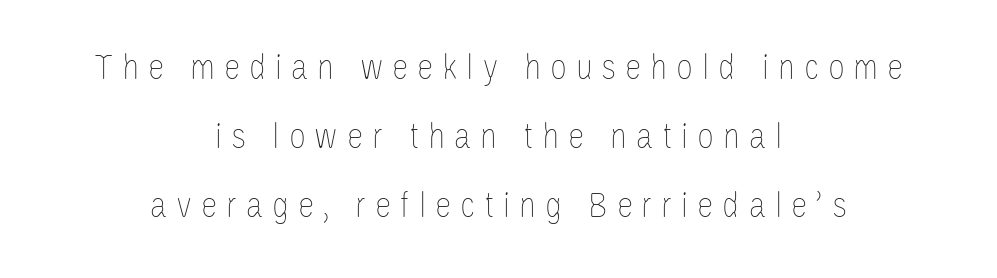
{"italic": "no", "bold": "no", "weight": "thin", "width": "condensed", "stroke_contrast": "low", "x_height": "large", "monospaced": "no", "underline": "no", "align": "center", "line_spacing_ratio": 1.86, "letter_spacing": "wide", "letter_spacing_em": 0.24, "glyph_px": 37}
